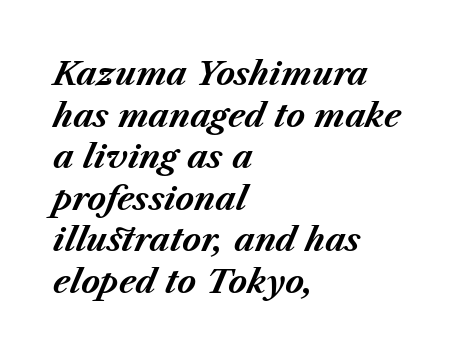
Q: Is the text bold? A: Yes.
Q: Is the text italic (slanted)? A: Yes, it leans right by about 23 degrees.
Q: Is the text underlined? A: No.
Q: How is the paragraph aligned? A: Left-aligned.
Q: Is the spacing between letters normal or unusually wide? A: Normal.
Q: Is the spacing between lines tight, normal or loose? A: Normal.
Q: Width (condensed, normal, or wide)? A: Normal.
Q: Stroke contrast? A: Medium.
Q: x-height? A: Medium.
Q: Monospaced? A: No.
